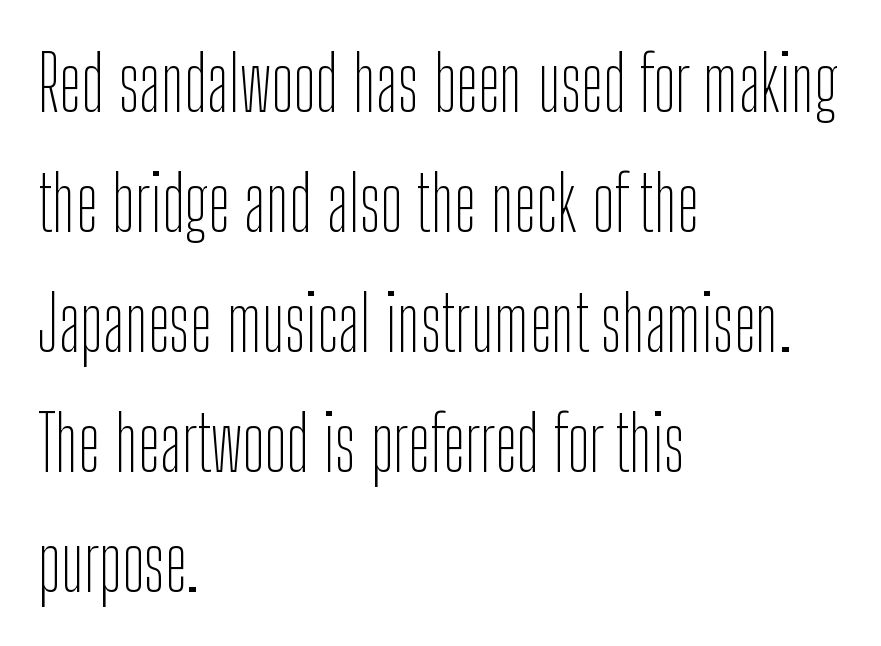
{"serif": "no", "italic": "no", "bold": "no", "weight": "thin", "width": "condensed", "stroke_contrast": "low", "x_height": "medium", "monospaced": "no", "underline": "no", "align": "left", "line_spacing": "normal", "line_spacing_ratio": 1.6, "letter_spacing": "normal", "letter_spacing_em": 0.0, "glyph_px": 75}
